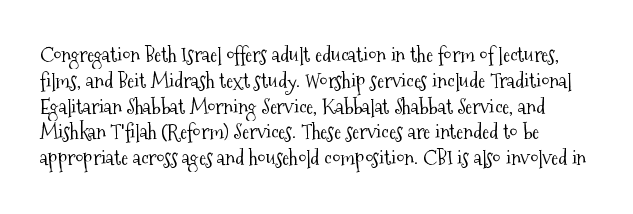
Q: Is the text bold? A: No.
Q: Is the text italic (slanted)? A: No, it is upright.
Q: Is the text underlined? A: No.
Q: Is the spacing between letters normal or unusually wide? A: Normal.
